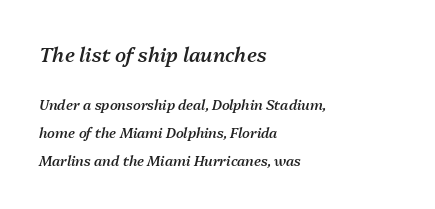
Q: Is the text bold? A: Semi-bold.
Q: Is the text italic (slanted)? A: Yes, it leans right by about 13 degrees.
Q: Is the text underlined? A: No.
Q: How is the paragraph aligned? A: Left-aligned.
Q: Is the spacing between letters normal or unusually wide? A: Normal.
Q: Is the spacing between lines tight, normal or loose? A: Loose.
Q: Which block of text is set in a larger size, the first (top) or the second (bottom)? A: The first (top) one.
